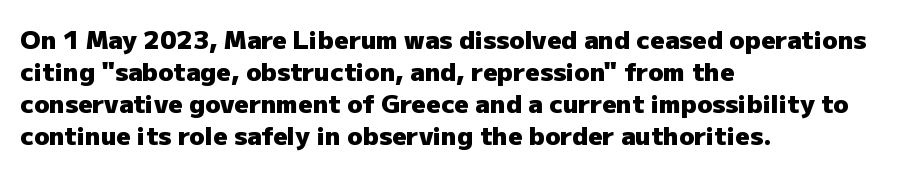
The typesetter chose a ragged-right arrangement here. The line texture is even and compact thanks to regular tracking. Summary of weight: heavy, a full bold. Vertically, the passage feels balanced, rows spaced as you'd expect. In terms of posture, this sample is upright.
